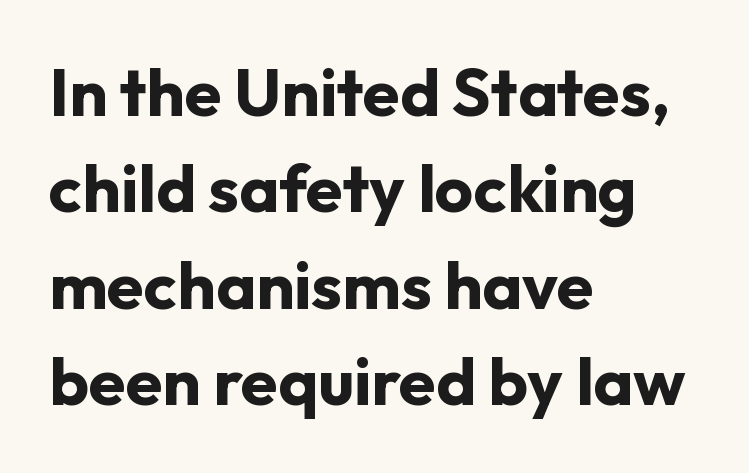
The gap between lines stays unmarked. How would I describe the line gaps? Plain and ordinary. These lines are composed in type without serifs. Varying glyph widths throughout — classic text-font behaviour.
